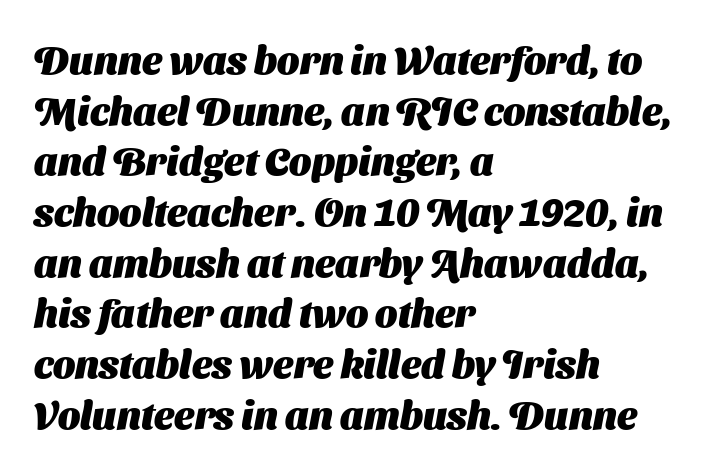
{"serif": "no", "bold": "yes", "weight": "heavy", "width": "normal", "stroke_contrast": "medium", "x_height": "medium", "monospaced": "no", "underline": "no", "align": "left", "line_spacing": "normal", "line_spacing_ratio": 1.3, "letter_spacing": "normal", "letter_spacing_em": 0.0, "glyph_px": 39}
